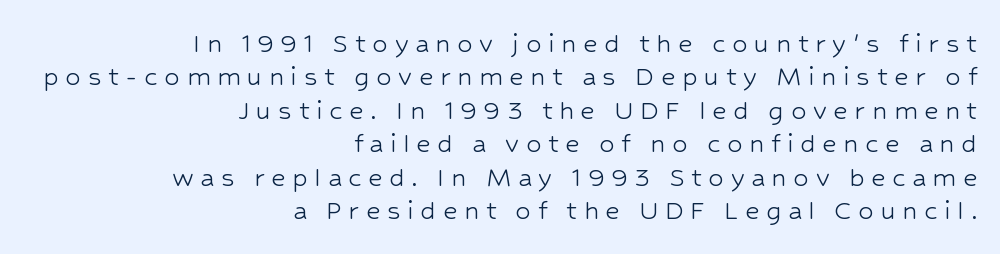
Q: Is the text bold? A: No.
Q: Is the text italic (slanted)? A: No, it is upright.
Q: Is the typeface a serif or a sans-serif typeface? A: Sans-serif.
Q: Is the text underlined? A: No.
Q: How is the paragraph aligned? A: Right-aligned.
Q: Is the spacing between letters normal or unusually wide? A: Unusually wide.
Q: Is the spacing between lines tight, normal or loose? A: Tight.
Q: Width (condensed, normal, or wide)? A: Normal.
Q: Stroke contrast? A: Low.
Q: x-height? A: Medium.
Q: Monospaced? A: No.
